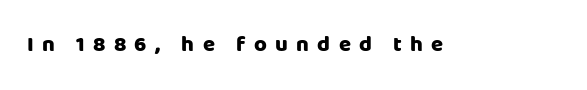
Unlike italic type, these characters show no tilt at all. This is heavy type, rendered in bold. The horizontal fit of the characters is loose and conspicuously gappy. The space beneath each line is pristine and unruled.
